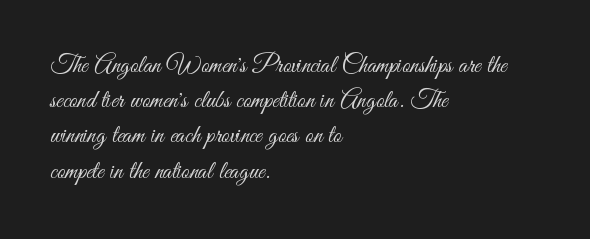
Weight: not bold — regular or lighter. Summary of vertical rhythm: regular, with standard interline spacing. Words appear dense and cohesive because spacing is normal. Glance below the letters and you will spot only blank space.
